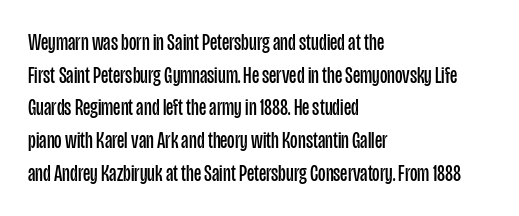
Characters follow at the spacing the type designer built in. The letterforms sit at book weight or below. Rendered with straight, roman letterforms. The rows are spaced the way most documents space them. The strip under each line holds only bare page.
